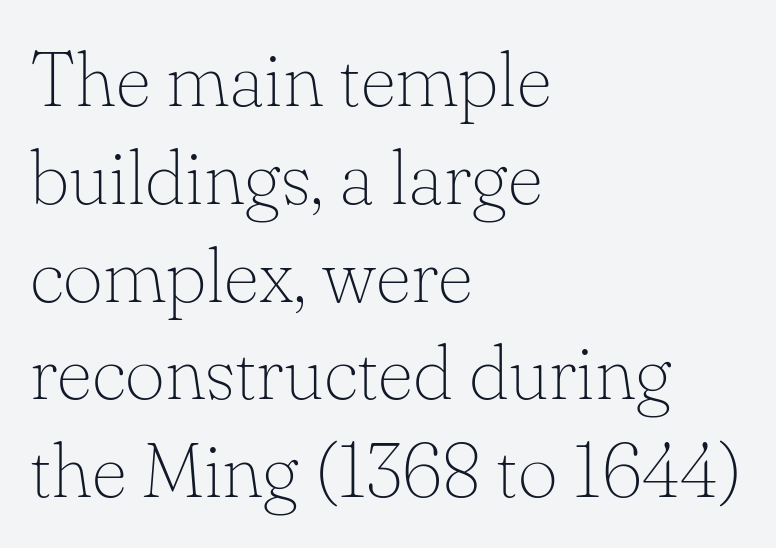
The image shows 77 px thin serif type, upright; set left-aligned, normal line spacing (1.27x), normal letter spacing, not underlined; low stroke contrast and a small x-height.
